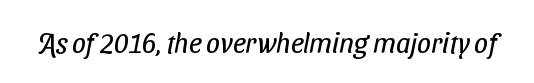
{"serif": "no", "bold": "no", "weight": "regular", "width": "condensed", "stroke_contrast": "low", "x_height": "medium", "monospaced": "no", "underline": "no", "letter_spacing": "normal", "letter_spacing_em": 0.0, "glyph_px": 28}
